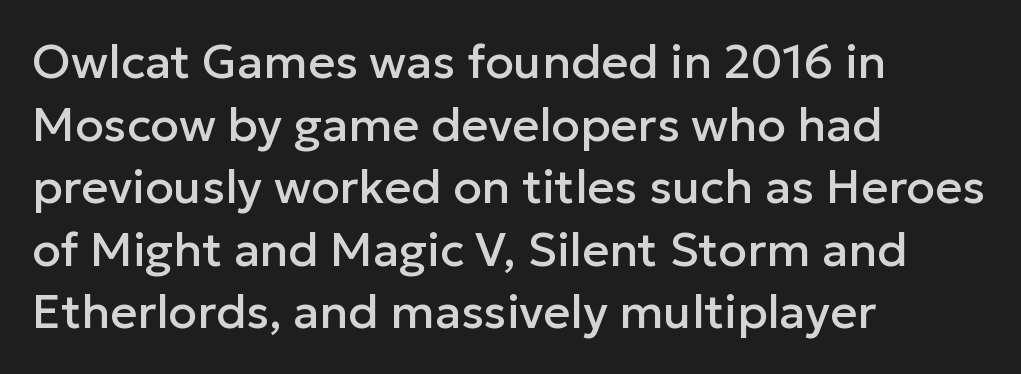
{"serif": "no", "italic": "no", "width": "normal", "stroke_contrast": "low", "x_height": "medium", "monospaced": "no", "underline": "no", "align": "left", "line_spacing": "normal", "line_spacing_ratio": 1.33, "letter_spacing": "normal", "letter_spacing_em": 0.0, "glyph_px": 47}
